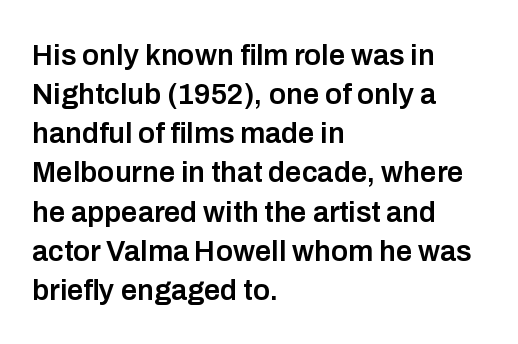
{"serif": "no", "italic": "no", "bold": "semi", "weight": "semibold", "width": "normal", "stroke_contrast": "low", "x_height": "medium", "monospaced": "no", "underline": "no", "align": "left", "line_spacing": "normal", "line_spacing_ratio": 1.35, "letter_spacing": "normal", "letter_spacing_em": 0.0, "glyph_px": 29}
